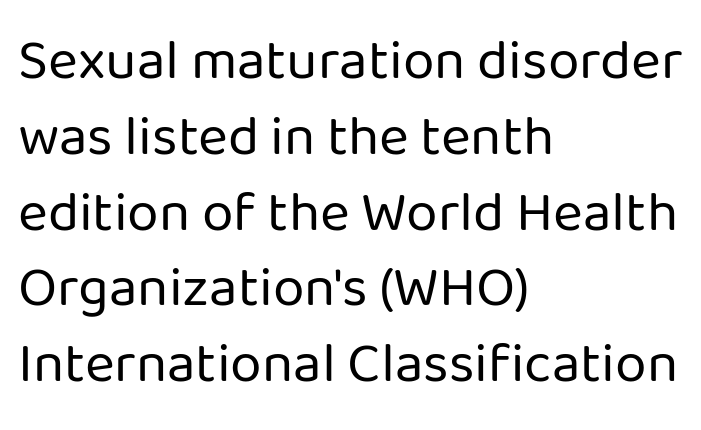
The image shows 57 px regular-weight sans-serif type, upright; set left-aligned, normal line spacing (1.33x), normal letter spacing, not underlined; low stroke contrast and a medium x-height.
